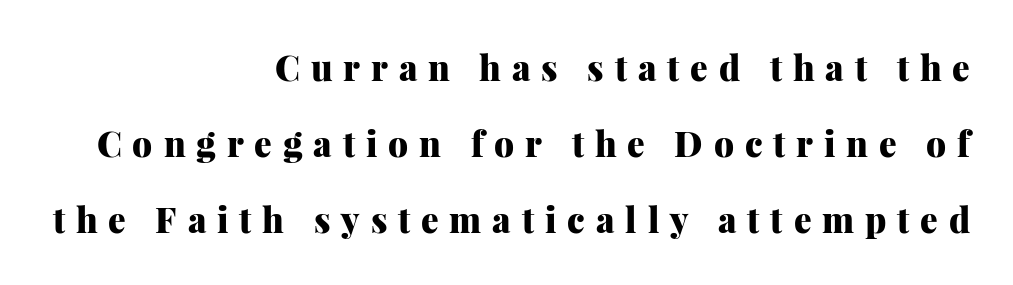
The image shows 35 px heavy serif type, upright; set right-aligned, loose line spacing (2.17x), unusually wide letter spacing (+0.31 em), not underlined; medium stroke contrast and a medium x-height.
